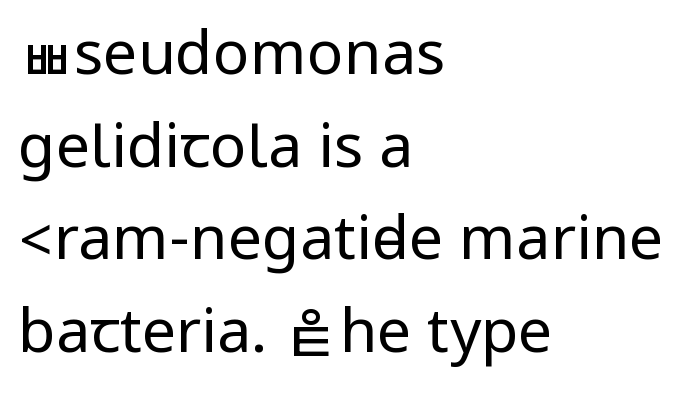
The image shows 61 px regular-weight, condensed sans-serif type, upright; set left-aligned, normal line spacing (1.52x), normal letter spacing, not underlined; low stroke contrast.
